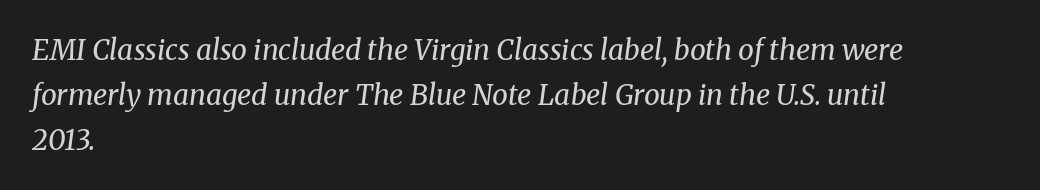
{"serif": "yes", "italic": "yes", "lean": "right", "slant_degrees": 8, "bold": "no", "weight": "regular", "width": "normal", "stroke_contrast": "medium", "x_height": "medium", "monospaced": "no", "underline": "no", "align": "left", "line_spacing": "normal", "line_spacing_ratio": 1.6, "letter_spacing": "normal", "letter_spacing_em": 0.0, "glyph_px": 28}
